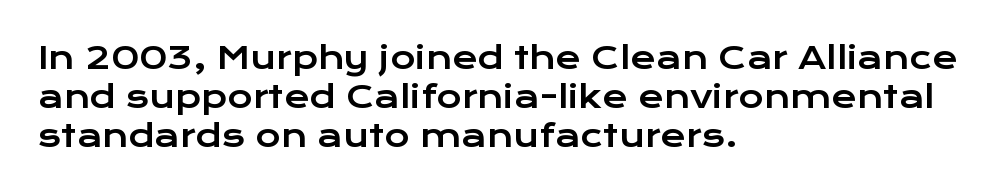
{"serif": "no", "italic": "no", "width": "wide", "stroke_contrast": "low", "x_height": "medium", "monospaced": "no", "underline": "no", "align": "left", "line_spacing": "normal", "line_spacing_ratio": 1.26, "letter_spacing": "normal", "letter_spacing_em": 0.0, "glyph_px": 31}
